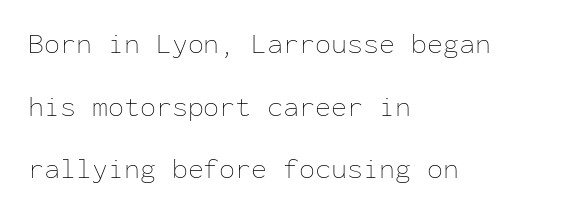
Q: Is the text bold? A: No.
Q: Is the text italic (slanted)? A: No, it is upright.
Q: Is the text underlined? A: No.
Q: How is the paragraph aligned? A: Left-aligned.
Q: Is the spacing between letters normal or unusually wide? A: Normal.
Q: Is the spacing between lines tight, normal or loose? A: Loose.
Q: Width (condensed, normal, or wide)? A: Normal.
Q: Stroke contrast? A: Low.
Q: x-height? A: Medium.
Q: Monospaced? A: Yes.
